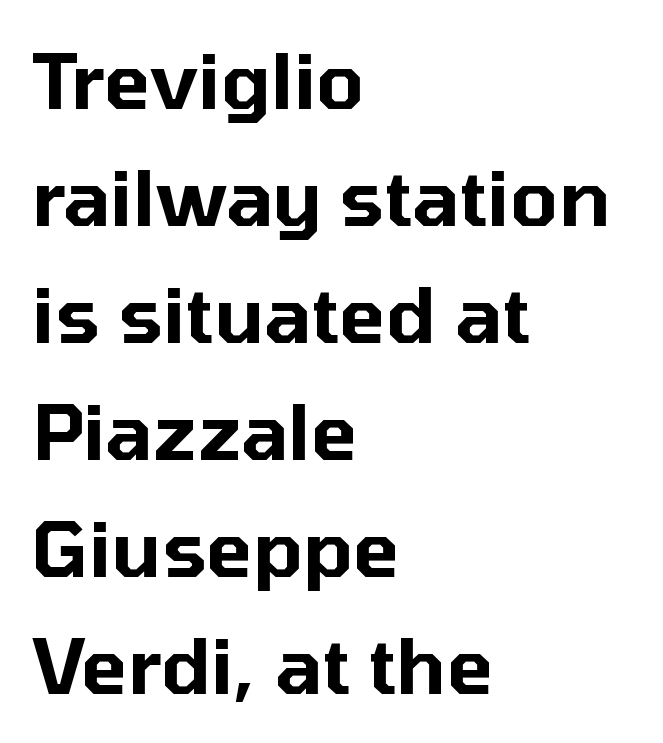
Q: Is the text italic (slanted)? A: No, it is upright.
Q: Is the typeface a serif or a sans-serif typeface? A: Sans-serif.
Q: Is the text underlined? A: No.
Q: How is the paragraph aligned? A: Left-aligned.
Q: Is the spacing between letters normal or unusually wide? A: Normal.
Q: Is the spacing between lines tight, normal or loose? A: Normal.
Q: Width (condensed, normal, or wide)? A: Normal.
Q: Stroke contrast? A: Low.
Q: x-height? A: Medium.
Q: Monospaced? A: No.
